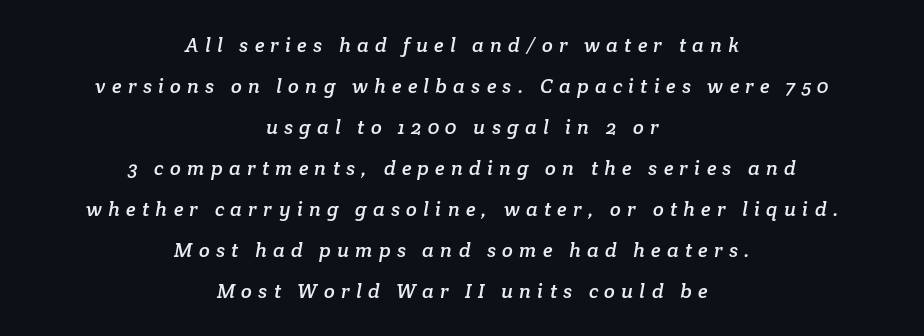
The rendering inserts visible extra space after every character. Each line is balanced around a shared central axis. A bare baseline throughout the passage. Quick note: interline space is abundant.
